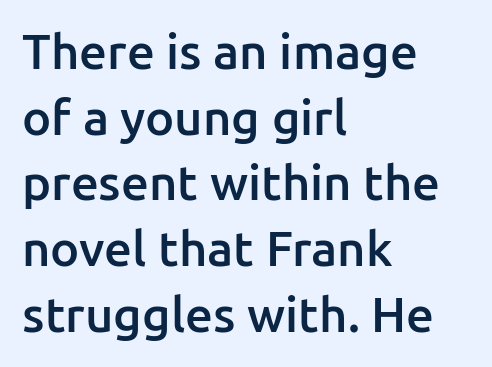
{"serif": "no", "italic": "no", "bold": "semi", "weight": "semibold", "width": "normal", "stroke_contrast": "low", "x_height": "medium", "monospaced": "no", "underline": "no", "align": "left", "line_spacing": "normal", "line_spacing_ratio": 1.34, "letter_spacing": "normal", "letter_spacing_em": 0.0, "glyph_px": 49}
